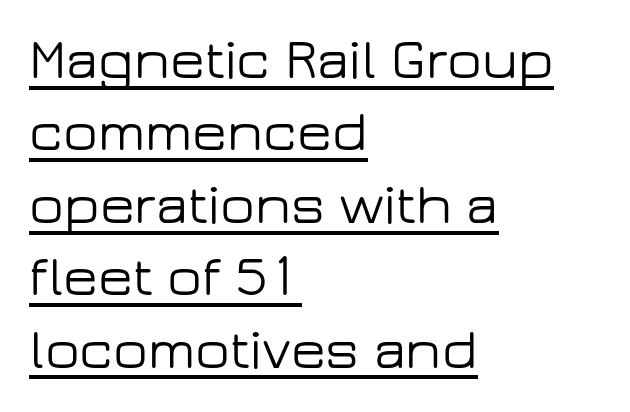
Q: Is the text italic (slanted)? A: No, it is upright.
Q: Is the typeface a serif or a sans-serif typeface? A: Sans-serif.
Q: Is the text underlined? A: Yes.
Q: How is the paragraph aligned? A: Left-aligned.
Q: Is the spacing between letters normal or unusually wide? A: Normal.
Q: Is the spacing between lines tight, normal or loose? A: Normal.
Q: Width (condensed, normal, or wide)? A: Wide.
Q: Stroke contrast? A: Low.
Q: x-height? A: Medium.
Q: Monospaced? A: No.
